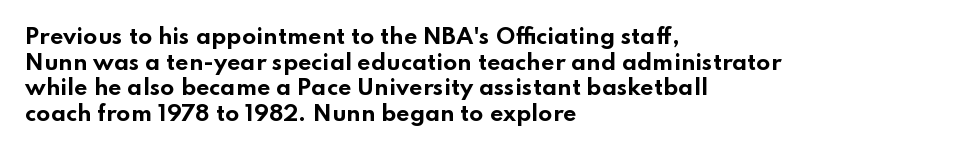
The image shows 21 px bold type, upright; set left-aligned, line spacing 1.22x, normal letter spacing, not underlined.
